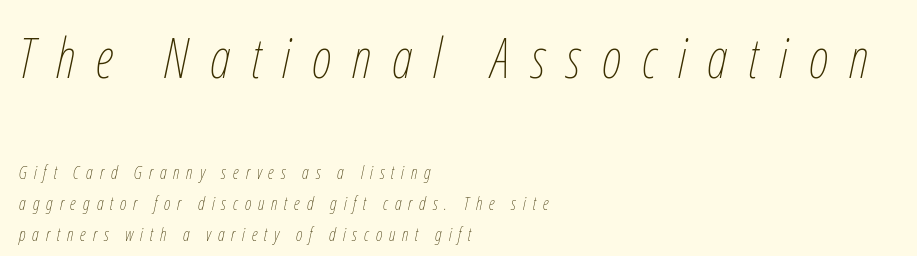
The image shows 55 px thin, condensed type, italic (leaning right); set left-aligned, line spacing 1.74x, unusually wide letter spacing (+0.38 em), not underlined; the first (top) block is 3.06x larger; low stroke contrast and a medium x-height.
